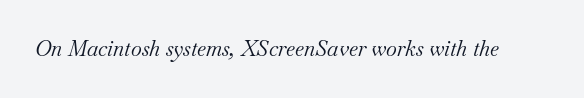
Descenders are the only things crossing below the line. The passage shown has conventional tracking throughout. Stroke mass is kept to a normal reading level or below. Every character sits at an angle, as italics do.
